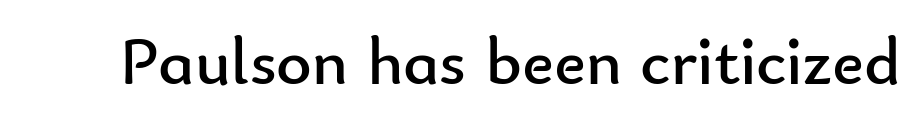
The line texture is even and compact thanks to regular tracking. The zone under the glyphs is completely vacant. No chunkiness to these letters — they're not bold. Serifs: no, the terminals of the letterforms are clean.
